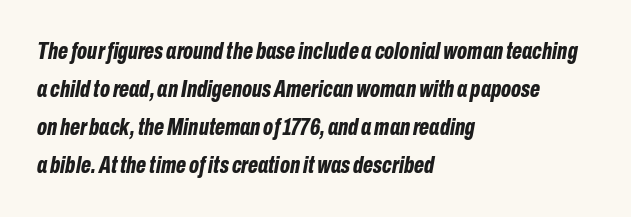
The image shows 24 px bold type, italic (leaning right); set left-aligned, normal line spacing (1.59x), normal letter spacing, not underlined.
